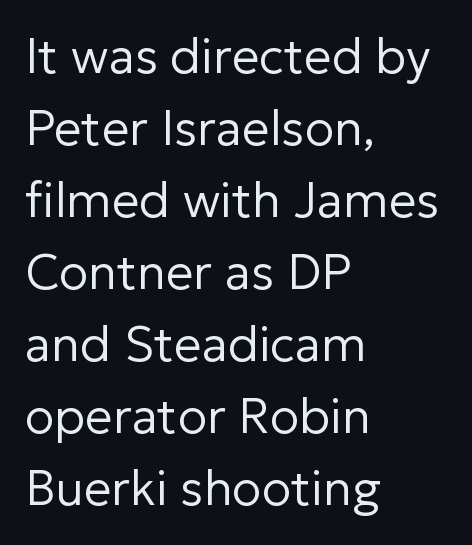
The image shows 49 px regular-weight sans-serif type, upright; set left-aligned, normal line spacing (1.47x), normal letter spacing, not underlined; low stroke contrast and a medium x-height.
